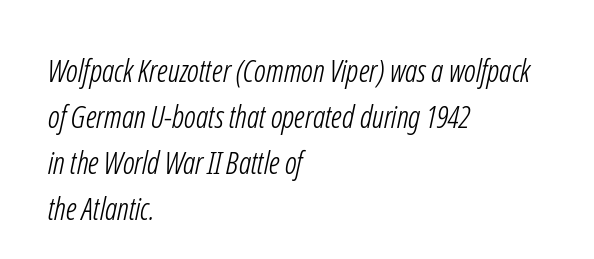
The image shows 31 px light, condensed sans-serif type; set left-aligned, normal line spacing (1.48x), normal letter spacing, not underlined; low stroke contrast and a medium x-height.
